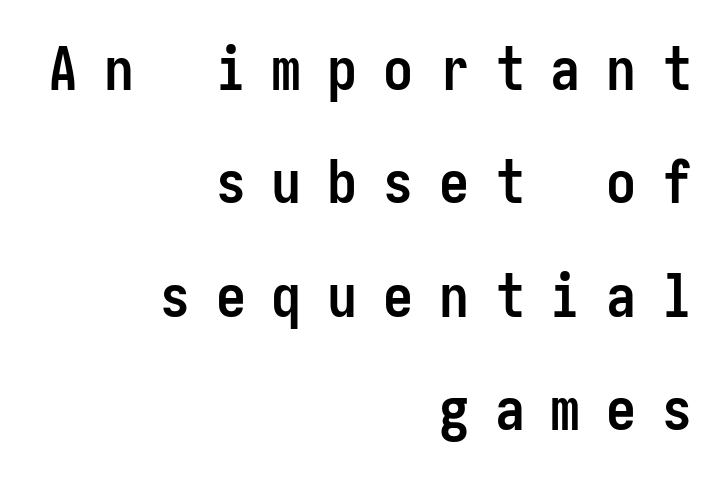
Q: Is the text bold? A: Yes.
Q: Is the text italic (slanted)? A: No, it is upright.
Q: Is the typeface a serif or a sans-serif typeface? A: Sans-serif.
Q: Is the text underlined? A: No.
Q: How is the paragraph aligned? A: Right-aligned.
Q: Is the spacing between letters normal or unusually wide? A: Unusually wide.
Q: Width (condensed, normal, or wide)? A: Condensed.
Q: Stroke contrast? A: Low.
Q: x-height? A: Medium.
